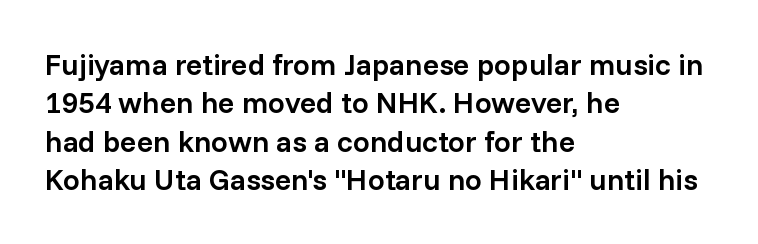
{"serif": "no", "italic": "no", "bold": "semi", "weight": "semibold", "width": "normal", "stroke_contrast": "low", "x_height": "medium", "monospaced": "no", "underline": "no", "align": "left", "line_spacing": "normal", "line_spacing_ratio": 1.28, "letter_spacing": "normal", "letter_spacing_em": 0.0, "glyph_px": 30}
